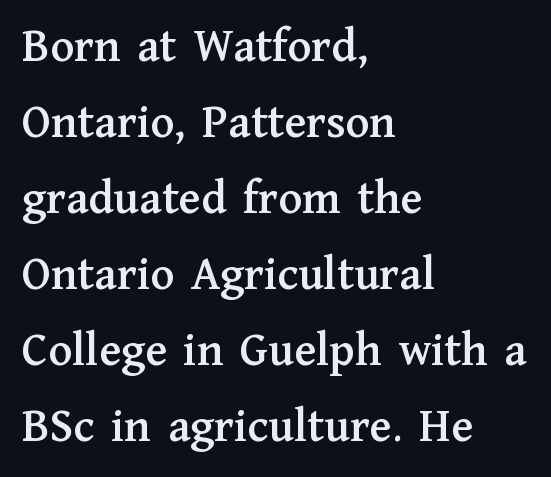
{"serif": "yes", "italic": "no", "width": "normal", "stroke_contrast": "medium", "x_height": "medium", "monospaced": "no", "underline": "no", "align": "left", "line_spacing": "normal", "line_spacing_ratio": 1.55, "letter_spacing": "normal", "letter_spacing_em": 0.0, "glyph_px": 49}
